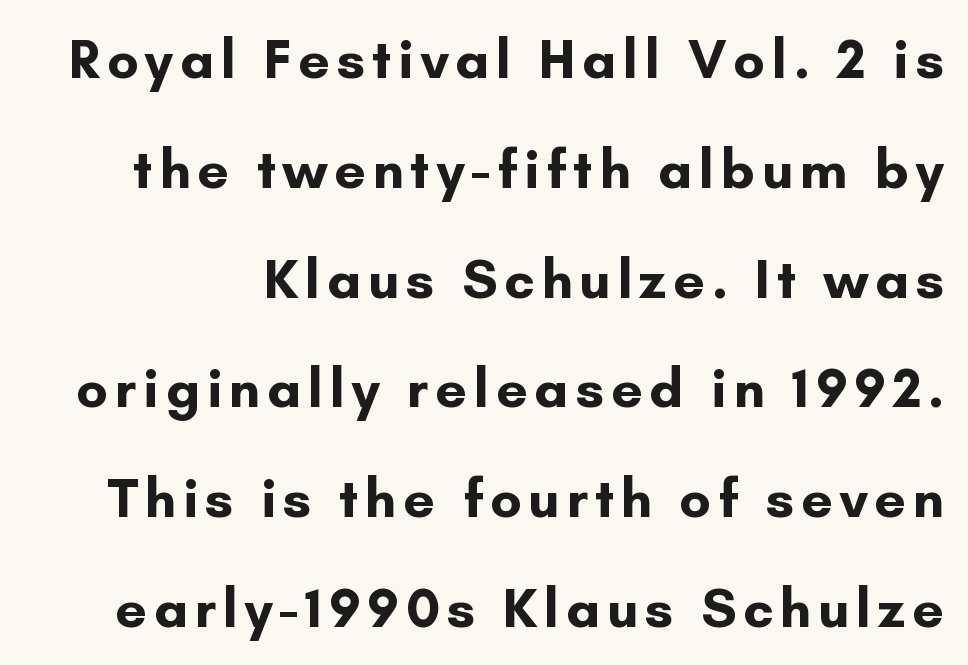
Glance below the letters and you will spot only blank space. You'd pick this weight for a headline — it's a proper bold. Spacing verdict: proportional, widths tailored to each character. The lettering holds an erect, upright posture throughout.
